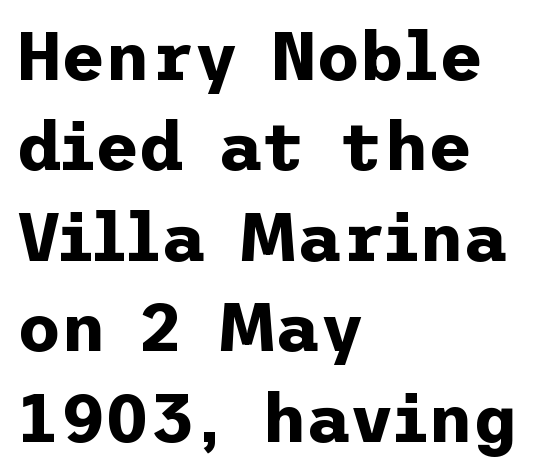
{"serif": "no", "italic": "no", "bold": "yes", "weight": "bold", "width": "normal", "stroke_contrast": "low", "x_height": "medium", "underline": "no", "align": "left", "line_spacing": "normal", "line_spacing_ratio": 1.33, "letter_spacing": "normal", "letter_spacing_em": 0.0, "glyph_px": 68}
